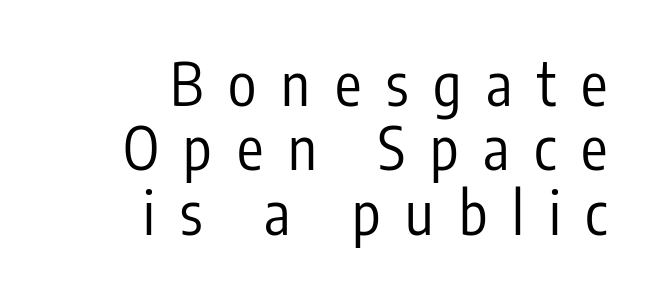
Varying glyph widths throughout — classic text-font behaviour. Line endings align vertically; line beginnings do not. The block of text is dense from top to bottom, with scant space between rows. Rendered with straight, roman letterforms. The letters are spread apart with noticeably loose tracking.
